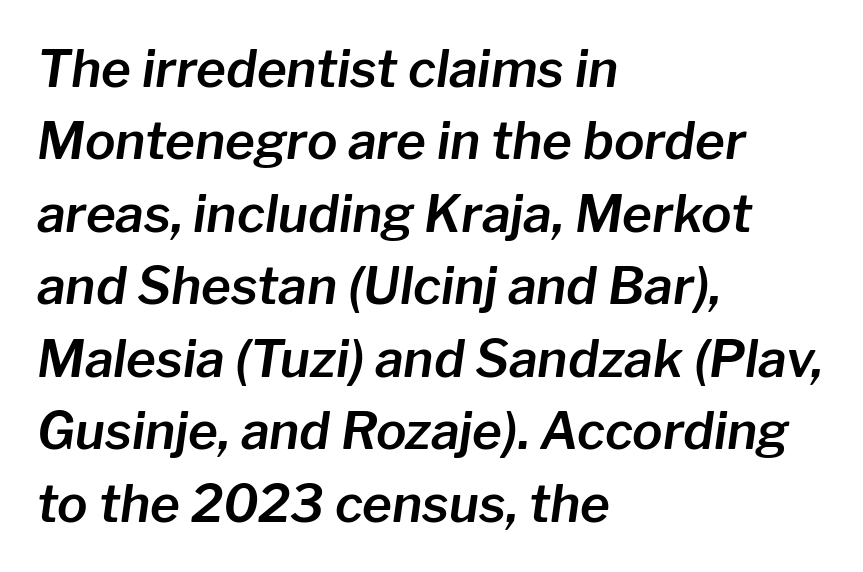
Q: Is the text italic (slanted)? A: Yes, it leans right by about 8 degrees.
Q: Is the text underlined? A: No.
Q: How is the paragraph aligned? A: Left-aligned.
Q: Is the spacing between letters normal or unusually wide? A: Normal.
Q: Is the spacing between lines tight, normal or loose? A: Normal.
Q: Width (condensed, normal, or wide)? A: Normal.
Q: Stroke contrast? A: Low.
Q: x-height? A: Medium.
Q: Monospaced? A: No.
